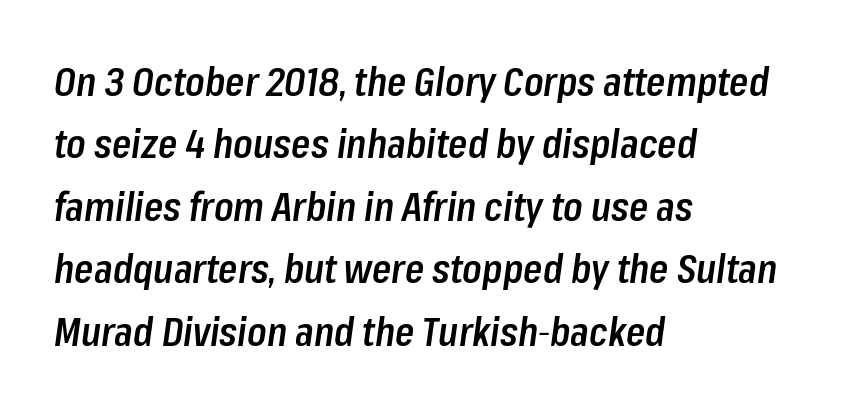
Q: Is the text bold? A: Semi-bold.
Q: Is the text italic (slanted)? A: Yes, it leans right by about 8 degrees.
Q: Is the text underlined? A: No.
Q: How is the paragraph aligned? A: Left-aligned.
Q: Is the spacing between letters normal or unusually wide? A: Normal.
Q: Is the spacing between lines tight, normal or loose? A: Normal.
Q: Width (condensed, normal, or wide)? A: Condensed.
Q: Stroke contrast? A: Low.
Q: x-height? A: Medium.
Q: Monospaced? A: No.
